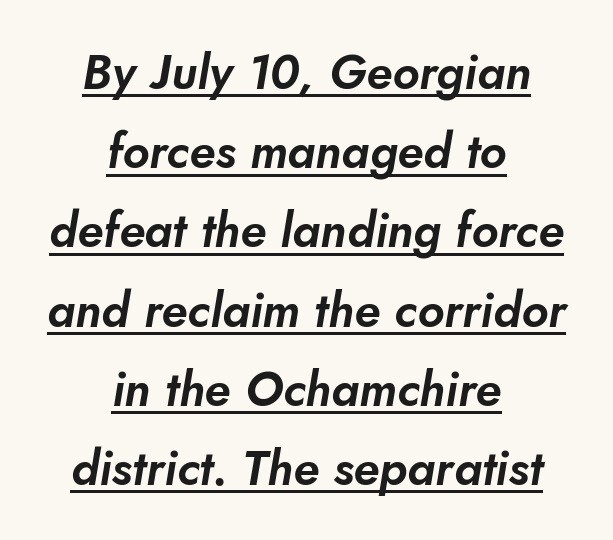
{"serif": "no", "width": "normal", "stroke_contrast": "low", "x_height": "small", "monospaced": "no", "underline": "yes", "align": "center", "line_spacing": "normal", "line_spacing_ratio": 1.65, "letter_spacing": "normal", "letter_spacing_em": 0.0, "glyph_px": 48}
